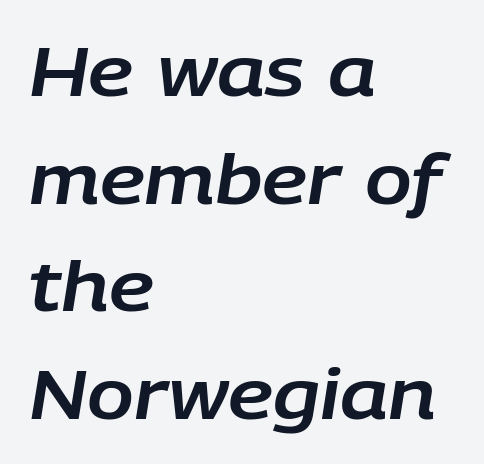
Check the space under the baseline: it is left empty. Here the designer chose a conventional face with non-uniform glyph widths. Does the lettering tilt? It does — this is italic. Regarding leading, the lines here are spaced in the standard way. Every row of glyphs begins at an identical x-position on the left. The face used here is rendered with its standard letterfit.
